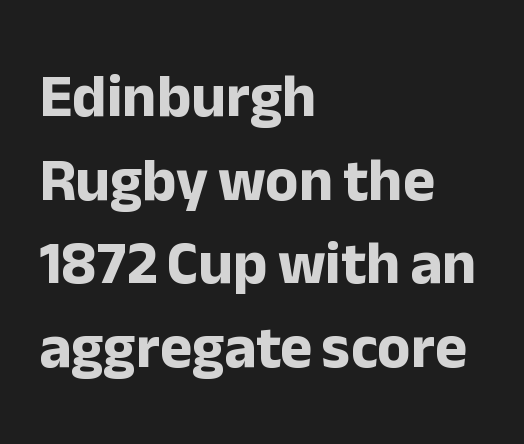
Q: Is the text bold? A: Yes.
Q: Is the text italic (slanted)? A: No, it is upright.
Q: Is the typeface a serif or a sans-serif typeface? A: Sans-serif.
Q: Is the text underlined? A: No.
Q: How is the paragraph aligned? A: Left-aligned.
Q: Is the spacing between letters normal or unusually wide? A: Normal.
Q: Is the spacing between lines tight, normal or loose? A: Normal.
Q: Width (condensed, normal, or wide)? A: Normal.
Q: Stroke contrast? A: Low.
Q: x-height? A: Medium.
Q: Monospaced? A: No.
